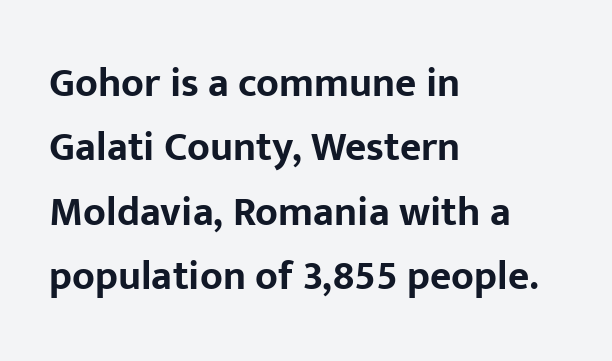
A typesetter would call this leading conventional body-copy spacing. This rendering leaves character spacing at its baseline value. Descenders hang freely into open space. The lines in this sample share a left origin and differ only in where they stop. These lines are composed in type without serifs.
